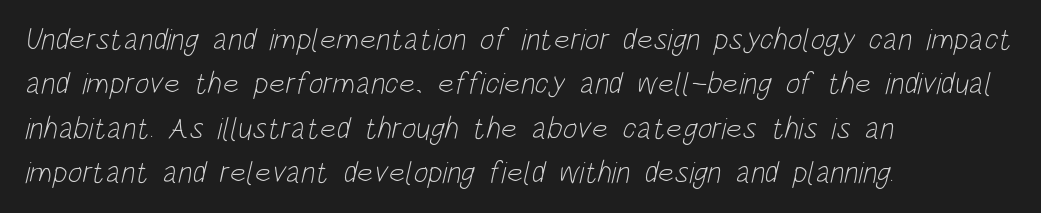
This sample uses plain, unmodified letter spacing. Has an underline been added? It has not. The passage is arranged the way most books set body copy — flush left. Spacing verdict: proportional, widths tailored to each character.
